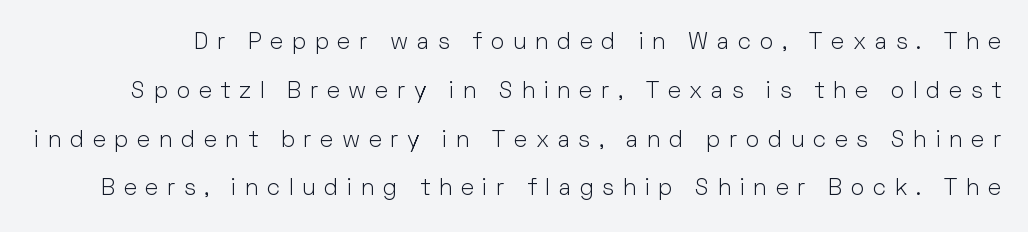
Q: Is the text bold? A: No.
Q: Is the text italic (slanted)? A: No, it is upright.
Q: Is the text underlined? A: No.
Q: Is the spacing between letters normal or unusually wide? A: Unusually wide.
Q: Is the spacing between lines tight, normal or loose? A: Loose.
